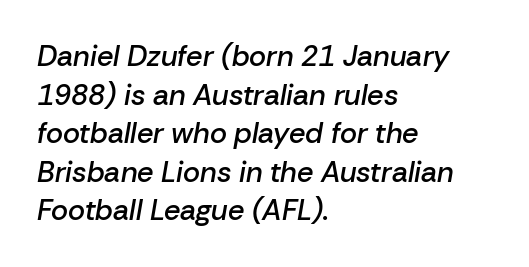
Q: Is the text bold? A: Semi-bold.
Q: Is the text italic (slanted)? A: Yes, it leans right by about 10 degrees.
Q: Is the text underlined? A: No.
Q: How is the paragraph aligned? A: Left-aligned.
Q: Is the spacing between letters normal or unusually wide? A: Normal.
Q: Is the spacing between lines tight, normal or loose? A: Normal.
Q: Width (condensed, normal, or wide)? A: Normal.
Q: Stroke contrast? A: Low.
Q: x-height? A: Medium.
Q: Monospaced? A: No.
